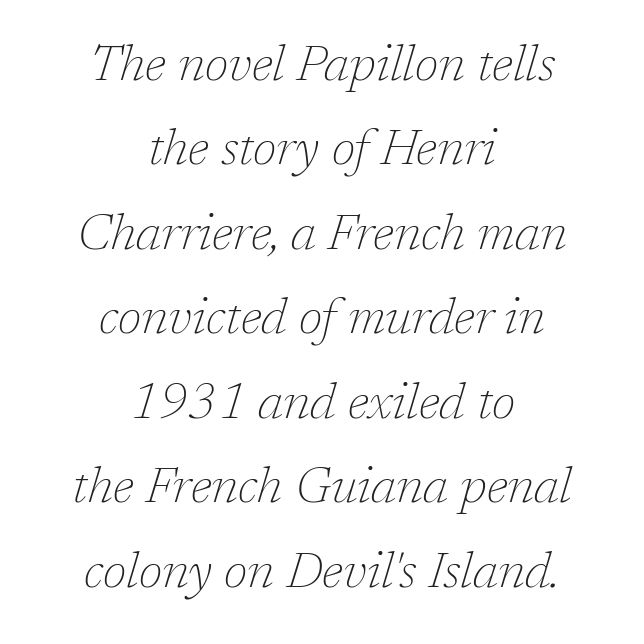
Q: Is the text bold? A: No.
Q: Is the text italic (slanted)? A: Yes, it leans right by about 17 degrees.
Q: Is the typeface a serif or a sans-serif typeface? A: Serif.
Q: Is the text underlined? A: No.
Q: How is the paragraph aligned? A: Centered.
Q: Is the spacing between letters normal or unusually wide? A: Normal.
Q: Is the spacing between lines tight, normal or loose? A: Normal.
Q: Width (condensed, normal, or wide)? A: Normal.
Q: Stroke contrast? A: Low.
Q: x-height? A: Medium.
Q: Monospaced? A: No.
